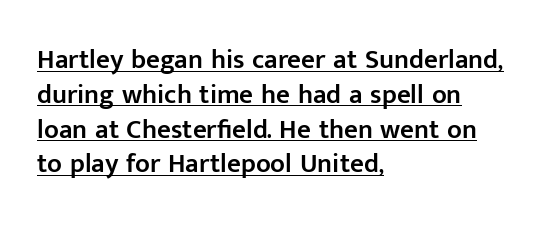
Q: Is the text bold? A: Semi-bold.
Q: Is the text italic (slanted)? A: No, it is upright.
Q: Is the text underlined? A: Yes.
Q: How is the paragraph aligned? A: Left-aligned.
Q: Is the spacing between letters normal or unusually wide? A: Normal.
Q: Is the spacing between lines tight, normal or loose? A: Normal.
